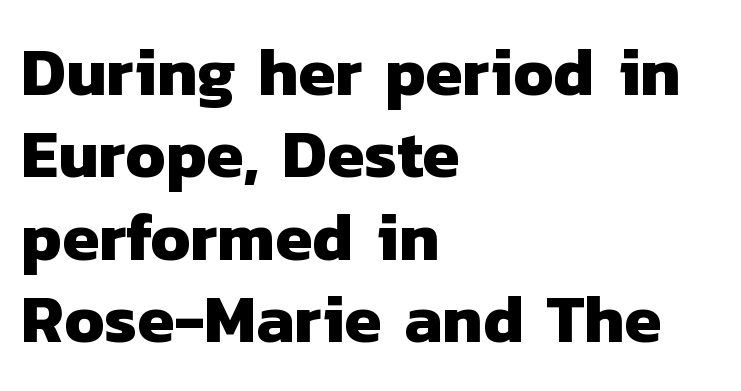
{"serif": "no", "bold": "yes", "weight": "heavy", "width": "normal", "stroke_contrast": "low", "x_height": "medium", "monospaced": "no", "underline": "no", "align": "left", "line_spacing_ratio": 1.23, "letter_spacing": "normal", "letter_spacing_em": 0.0, "glyph_px": 67}
